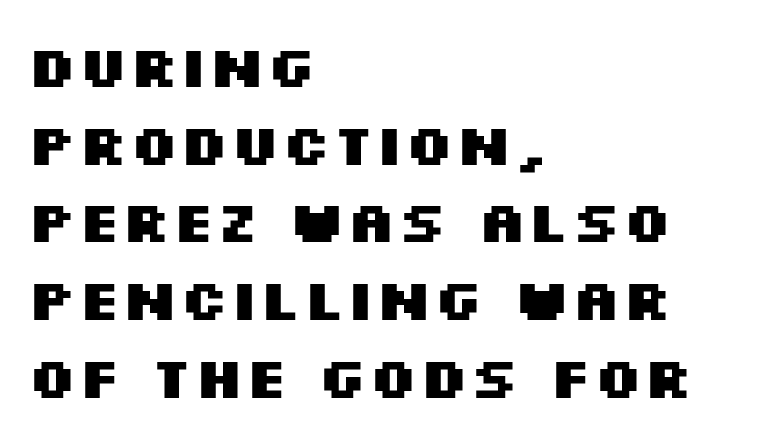
It's the straight-up-and-down kind of type. Strokes here are thick enough to call this a true bold. The glyphs are unaccompanied by any horizontal stroke below them. Rows of type keep a routine distance in the vertical direction. Character widths vary here, with narrow letters taking less room than wide ones. Short and long lines alike share a common starting point at left.
